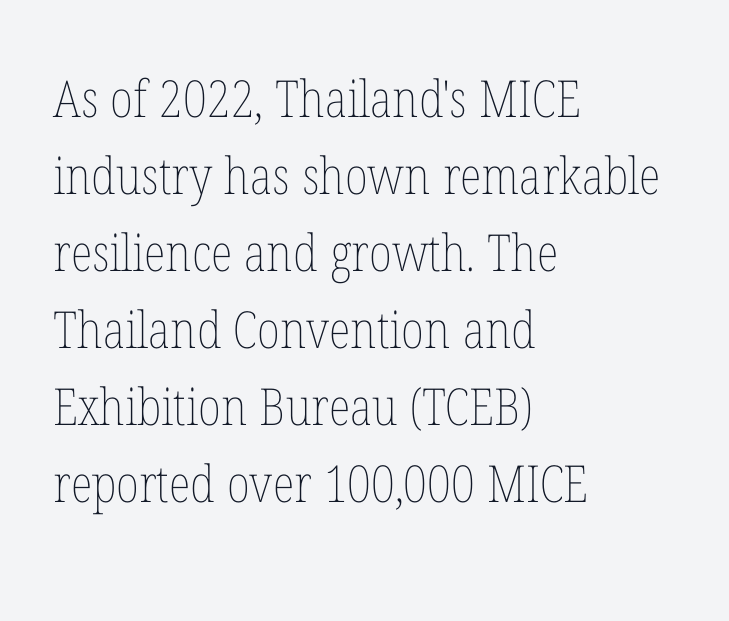
The image shows 51 px thin, condensed type, upright; set left-aligned, normal line spacing (1.51x), normal letter spacing, not underlined; low stroke contrast and a medium x-height.
